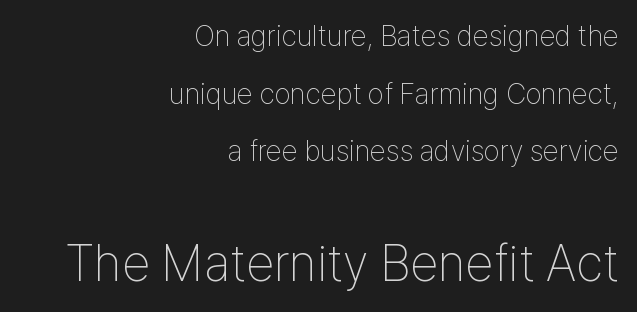
{"serif": "no", "italic": "no", "bold": "no", "weight": "thin", "width": "condensed", "stroke_contrast": "low", "x_height": "medium", "monospaced": "no", "underline": "no", "align": "right", "line_spacing": "loose", "line_spacing_ratio": 1.99, "letter_spacing": "normal", "letter_spacing_em": 0.0, "larger_block": "second", "size_ratio": 1.76, "glyph_px": 51}
